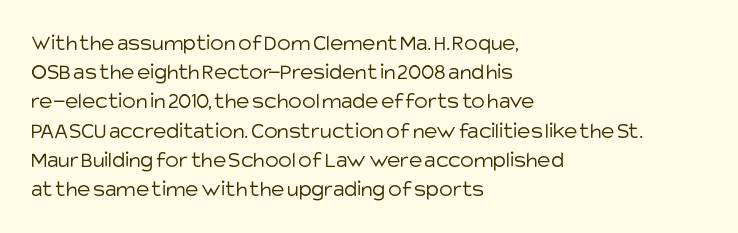
The image shows 23 px text type, upright; set left-aligned, normal line spacing (1.27x), normal letter spacing, not underlined.
